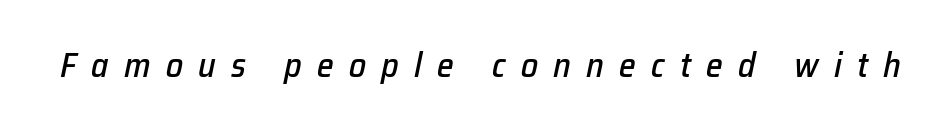
The image shows 34 px text type, italic (leaning right); set unusually wide letter spacing (+0.45 em), not underlined; low stroke contrast and a medium x-height.
